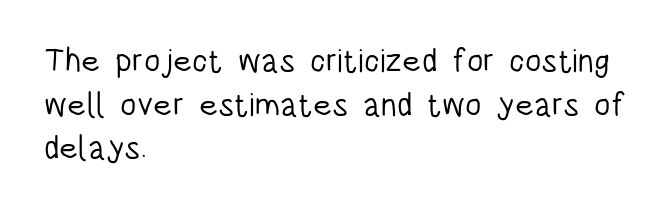
{"serif": "no", "italic": "no", "bold": "no", "weight": "light", "width": "condensed", "stroke_contrast": "low", "x_height": "large", "monospaced": "no", "underline": "no", "align": "left", "line_spacing": "normal", "line_spacing_ratio": 1.32, "letter_spacing": "normal", "letter_spacing_em": 0.0, "glyph_px": 33}
